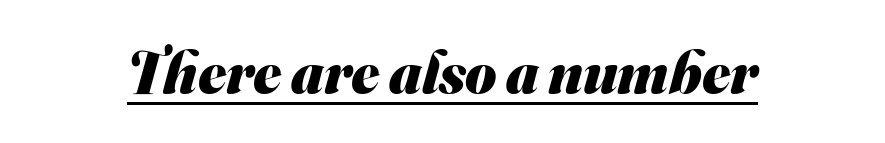
{"serif": "no", "bold": "yes", "weight": "heavy", "width": "normal", "stroke_contrast": "medium", "x_height": "small", "monospaced": "no", "underline": "yes", "letter_spacing": "normal", "letter_spacing_em": 0.0, "glyph_px": 60}
